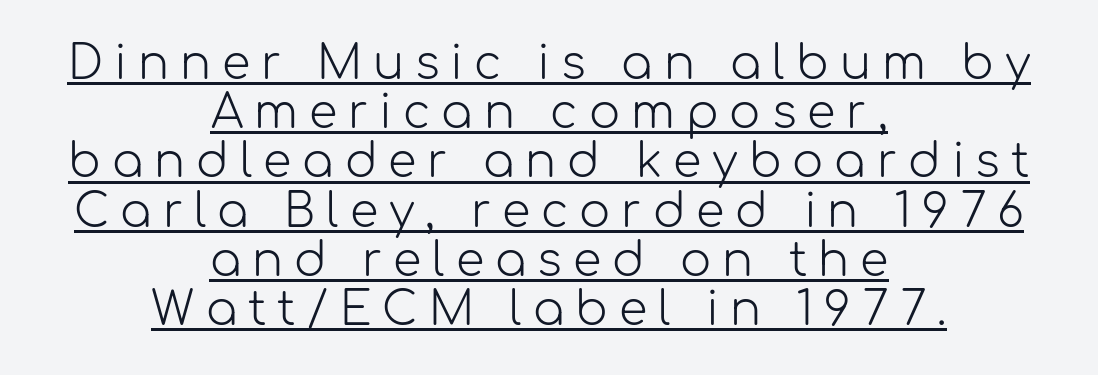
{"serif": "no", "italic": "no", "bold": "no", "weight": "light", "width": "normal", "stroke_contrast": "low", "x_height": "medium", "monospaced": "no", "underline": "yes", "align": "center", "line_spacing": "tight", "line_spacing_ratio": 1.07, "letter_spacing": "wide", "letter_spacing_em": 0.24, "glyph_px": 46}
